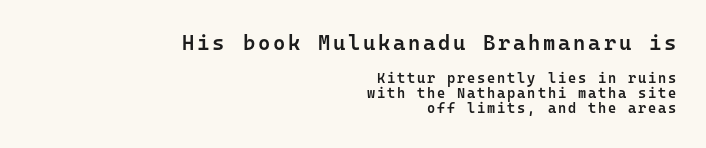
Q: Is the text bold? A: Semi-bold.
Q: Is the text italic (slanted)? A: No, it is upright.
Q: Is the text underlined? A: No.
Q: How is the paragraph aligned? A: Right-aligned.
Q: Is the spacing between lines tight, normal or loose? A: Tight.
Q: Which block of text is set in a larger size, the first (top) or the second (bottom)? A: The first (top) one.
